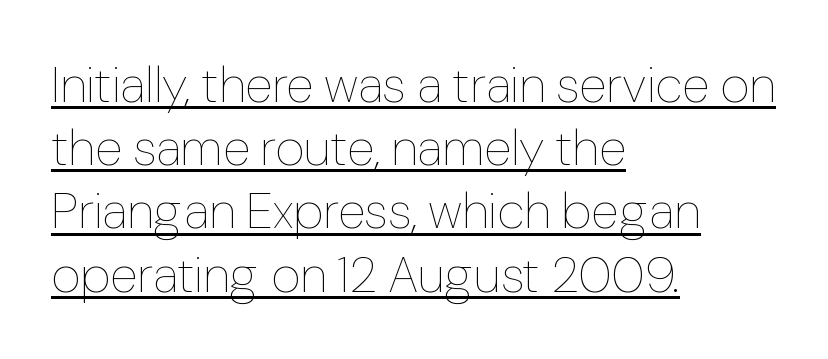
{"italic": "no", "bold": "no", "weight": "thin", "width": "normal", "stroke_contrast": "low", "x_height": "medium", "monospaced": "no", "underline": "yes", "align": "left", "line_spacing_ratio": 1.24, "letter_spacing": "normal", "letter_spacing_em": 0.0, "glyph_px": 51}
